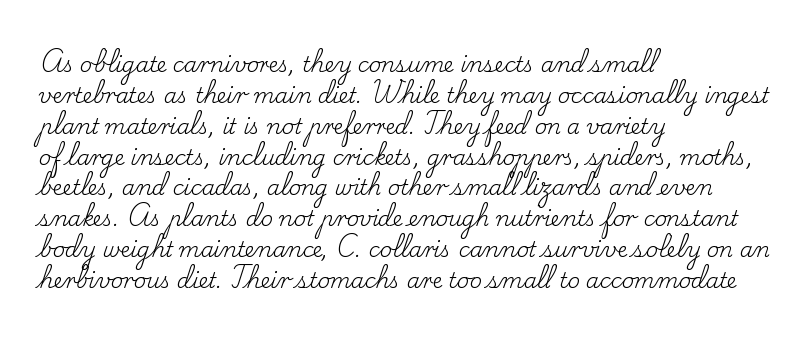
Leftover space on each line is placed entirely after the last word. The vertical gap from one line to the next is medium. The specimen omits any rule beneath the text block's lines.
